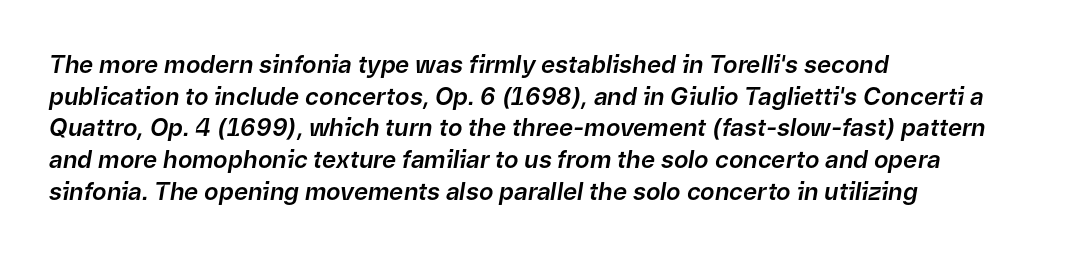
{"italic": "yes", "lean": "right", "slant_degrees": 9, "underline": "no", "align": "left", "line_spacing": "normal", "line_spacing_ratio": 1.32, "letter_spacing": "normal", "letter_spacing_em": 0.0, "glyph_px": 24}
